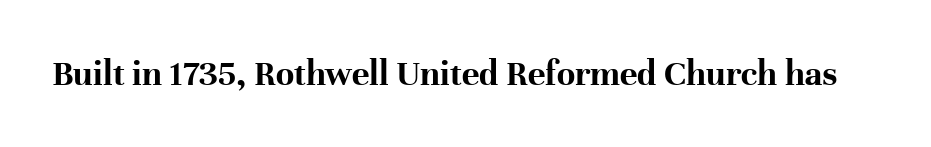
The image shows 37 px bold serif type, upright; set normal letter spacing, not underlined; high stroke contrast and a medium x-height.
